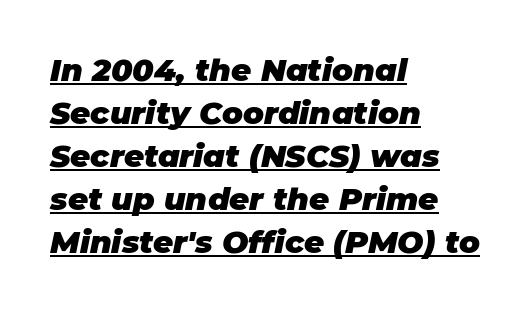
The image shows 31 px heavy type, italic (leaning right); set left-aligned, normal line spacing (1.39x), normal letter spacing, underlined; low stroke contrast and a large x-height.
